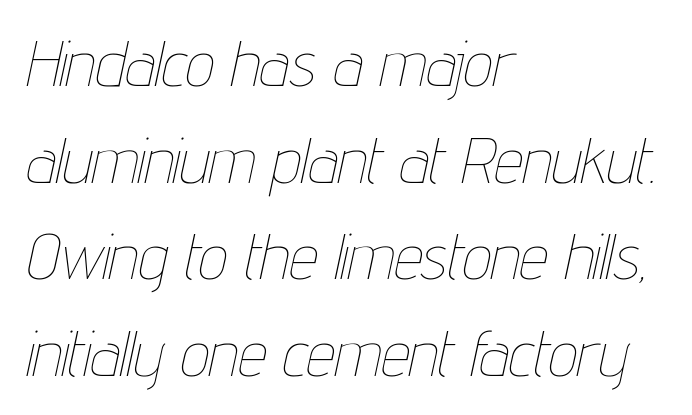
{"italic": "yes", "lean": "right", "slant_degrees": 12, "bold": "no", "weight": "thin", "width": "condensed", "stroke_contrast": "low", "x_height": "medium", "monospaced": "no", "underline": "no", "align": "left", "line_spacing": "normal", "line_spacing_ratio": 1.51, "letter_spacing": "normal", "letter_spacing_em": 0.0, "glyph_px": 64}
